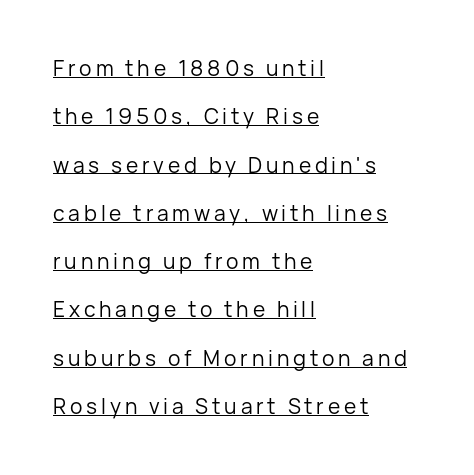
Q: Is the text bold? A: No.
Q: Is the text italic (slanted)? A: No, it is upright.
Q: Is the text underlined? A: Yes.
Q: How is the paragraph aligned? A: Left-aligned.
Q: Is the spacing between lines tight, normal or loose? A: Loose.
